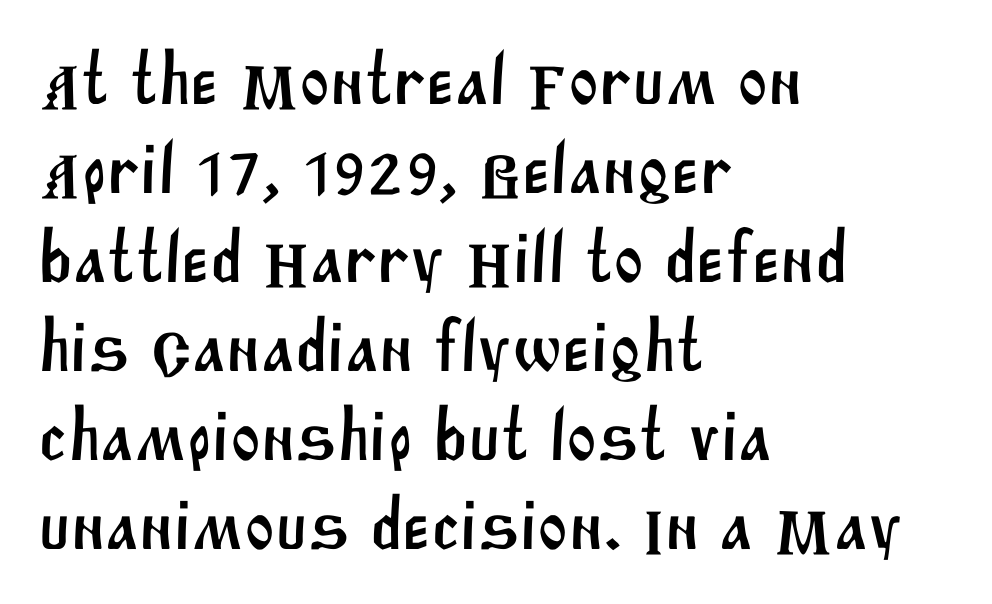
Typographically, this falls in the sans-serif category. The space directly below the letters is spotless. Spacing between characters is what you'd get straight out of the box. If you drew a ruler down the left edge, every line would touch it.
